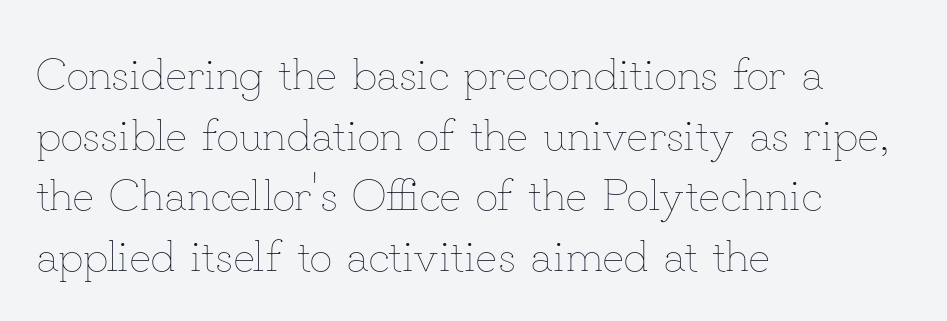
Q: Is the text bold? A: No.
Q: Is the text italic (slanted)? A: No, it is upright.
Q: Is the text underlined? A: No.
Q: How is the paragraph aligned? A: Left-aligned.
Q: Is the spacing between letters normal or unusually wide? A: Normal.
Q: Is the spacing between lines tight, normal or loose? A: Normal.
Q: Width (condensed, normal, or wide)? A: Normal.
Q: Stroke contrast? A: Low.
Q: x-height? A: Small.
Q: Monospaced? A: No.
